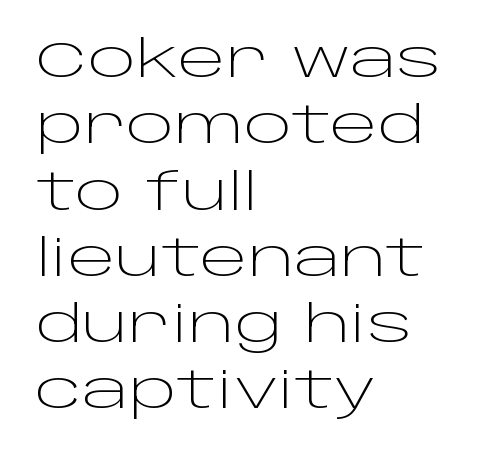
Q: Is the text bold? A: No.
Q: Is the text italic (slanted)? A: No, it is upright.
Q: Is the typeface a serif or a sans-serif typeface? A: Sans-serif.
Q: Is the text underlined? A: No.
Q: How is the paragraph aligned? A: Left-aligned.
Q: Is the spacing between letters normal or unusually wide? A: Normal.
Q: Is the spacing between lines tight, normal or loose? A: Normal.
Q: Width (condensed, normal, or wide)? A: Wide.
Q: Stroke contrast? A: Low.
Q: x-height? A: Large.
Q: Monospaced? A: No.
